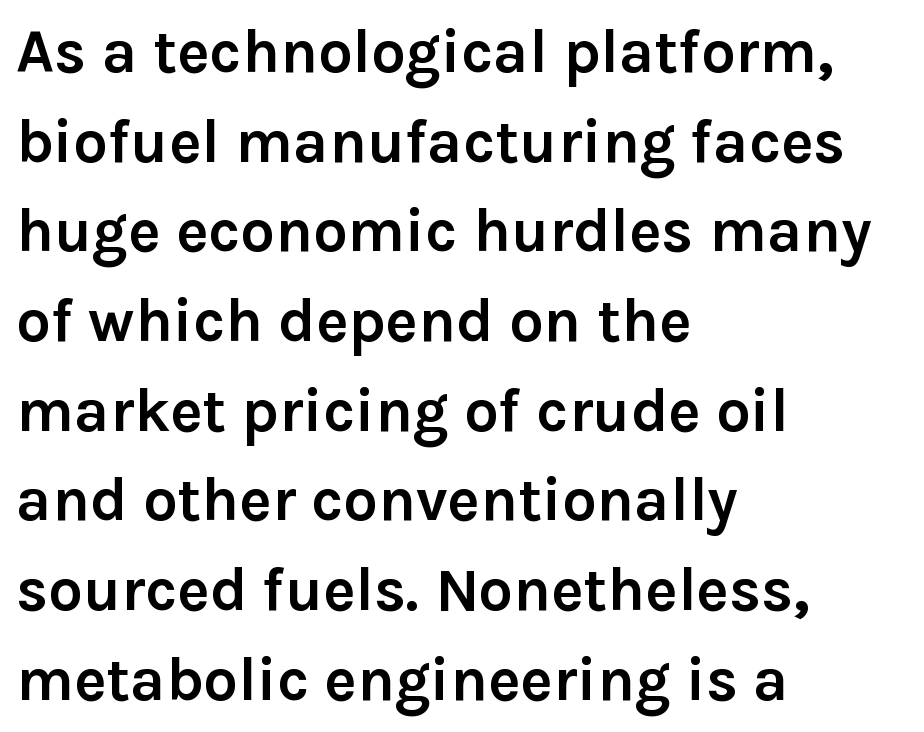
Q: Is the text bold? A: Yes.
Q: Is the text italic (slanted)? A: No, it is upright.
Q: Is the typeface a serif or a sans-serif typeface? A: Sans-serif.
Q: Is the text underlined? A: No.
Q: How is the paragraph aligned? A: Left-aligned.
Q: Is the spacing between letters normal or unusually wide? A: Normal.
Q: Is the spacing between lines tight, normal or loose? A: Normal.
Q: Width (condensed, normal, or wide)? A: Normal.
Q: Stroke contrast? A: Low.
Q: x-height? A: Medium.
Q: Monospaced? A: No.
